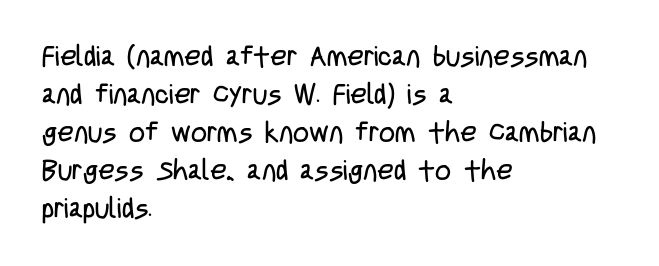
Q: Is the text bold? A: No.
Q: Is the text italic (slanted)? A: No, it is upright.
Q: Is the typeface a serif or a sans-serif typeface? A: Sans-serif.
Q: Is the text underlined? A: No.
Q: How is the paragraph aligned? A: Left-aligned.
Q: Is the spacing between letters normal or unusually wide? A: Normal.
Q: Is the spacing between lines tight, normal or loose? A: Normal.
Q: Width (condensed, normal, or wide)? A: Condensed.
Q: Stroke contrast? A: Low.
Q: x-height? A: Large.
Q: Monospaced? A: No.
